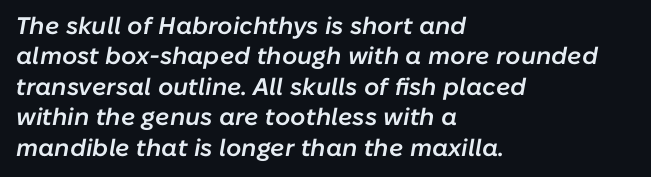
{"italic": "yes", "lean": "right", "slant_degrees": 10, "bold": "semi", "underline": "no", "align": "left", "line_spacing": "normal", "line_spacing_ratio": 1.27, "letter_spacing": "normal", "letter_spacing_em": 0.0, "glyph_px": 24}
